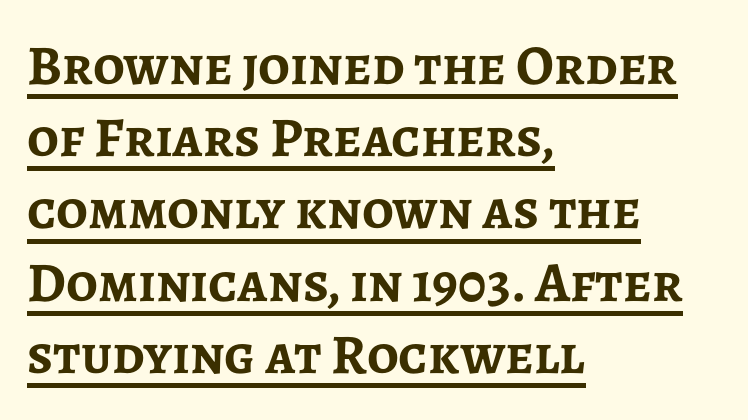
{"serif": "no", "italic": "no", "bold": "yes", "weight": "semibold", "width": "normal", "stroke_contrast": "low", "x_height": "medium", "monospaced": "no", "underline": "yes", "align": "left", "line_spacing": "normal", "line_spacing_ratio": 1.29, "letter_spacing": "normal", "letter_spacing_em": 0.0, "glyph_px": 56}
